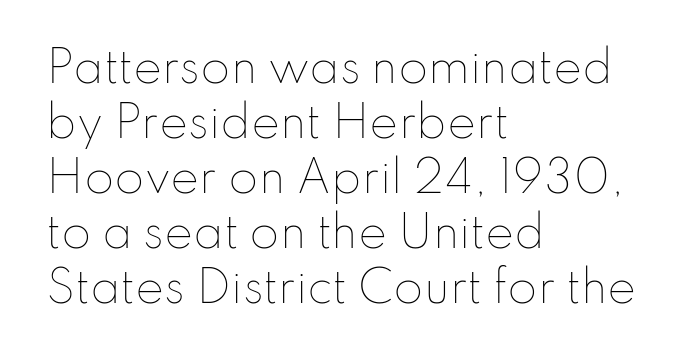
Q: Is the text bold? A: No.
Q: Is the text italic (slanted)? A: No, it is upright.
Q: Is the text underlined? A: No.
Q: How is the paragraph aligned? A: Left-aligned.
Q: Is the spacing between letters normal or unusually wide? A: Normal.
Q: Is the spacing between lines tight, normal or loose? A: Normal.
Q: Width (condensed, normal, or wide)? A: Normal.
Q: Stroke contrast? A: Low.
Q: x-height? A: Small.
Q: Monospaced? A: No.
